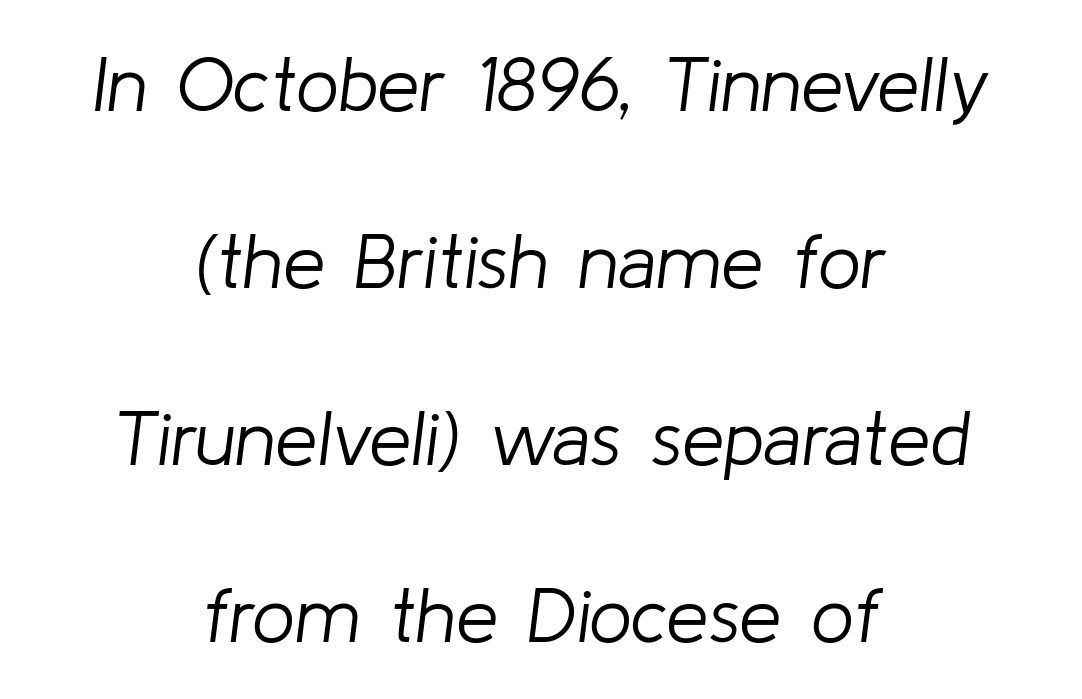
{"italic": "yes", "lean": "right", "slant_degrees": 8, "bold": "no", "weight": "light", "width": "normal", "stroke_contrast": "low", "x_height": "medium", "monospaced": "no", "underline": "no", "align": "center", "line_spacing": "loose", "line_spacing_ratio": 2.33, "letter_spacing": "normal", "letter_spacing_em": 0.0, "glyph_px": 76}
